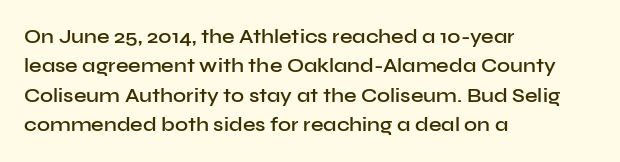
A bare baseline throughout the passage. Vertically, the passage feels balanced, rows spaced as you'd expect. Horizontal alignment here is leftward, the default for most running prose. Is the type bold? Partly — it's a semibold, heavier than regular but not fully bold.
